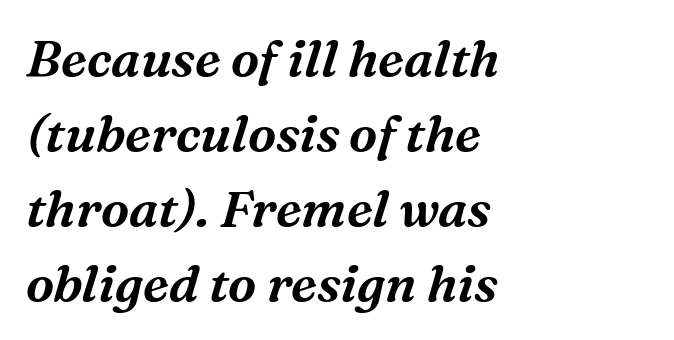
{"serif": "yes", "italic": "yes", "lean": "right", "slant_degrees": 16, "width": "normal", "stroke_contrast": "medium", "x_height": "medium", "monospaced": "no", "underline": "no", "align": "left", "line_spacing": "normal", "line_spacing_ratio": 1.47, "letter_spacing": "normal", "letter_spacing_em": 0.0, "glyph_px": 51}
